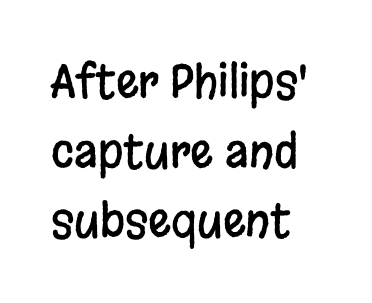
Q: Is the text italic (slanted)? A: No, it is upright.
Q: Is the typeface a serif or a sans-serif typeface? A: Sans-serif.
Q: Is the text underlined? A: No.
Q: How is the paragraph aligned? A: Left-aligned.
Q: Is the spacing between letters normal or unusually wide? A: Normal.
Q: Is the spacing between lines tight, normal or loose? A: Normal.
Q: Width (condensed, normal, or wide)? A: Condensed.
Q: Stroke contrast? A: Low.
Q: x-height? A: Large.
Q: Monospaced? A: No.
